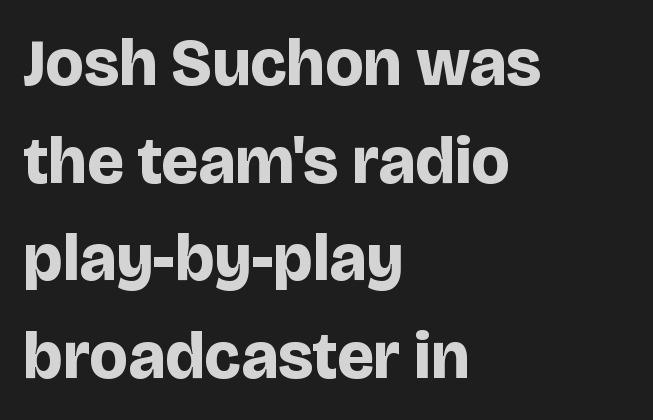
Q: Is the text bold? A: Yes.
Q: Is the text italic (slanted)? A: No, it is upright.
Q: Is the typeface a serif or a sans-serif typeface? A: Sans-serif.
Q: Is the text underlined? A: No.
Q: How is the paragraph aligned? A: Left-aligned.
Q: Is the spacing between letters normal or unusually wide? A: Normal.
Q: Is the spacing between lines tight, normal or loose? A: Normal.
Q: Width (condensed, normal, or wide)? A: Normal.
Q: Stroke contrast? A: Low.
Q: x-height? A: Large.
Q: Monospaced? A: No.
